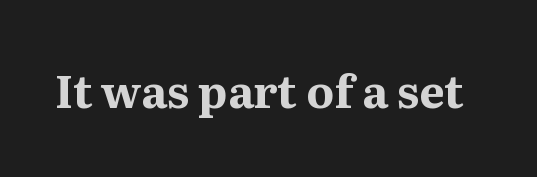
{"serif": "yes", "italic": "no", "bold": "yes", "weight": "bold", "width": "normal", "stroke_contrast": "medium", "x_height": "medium", "monospaced": "no", "underline": "no", "letter_spacing": "normal", "letter_spacing_em": 0.0, "glyph_px": 45}
